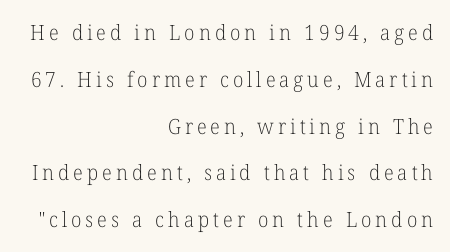
The ragged edge is on the left, which tells us the setting is flush right. Compared with a typical body face, this is equally light or lighter still. The leading is generous, giving the passage an open texture. No word sits above an underline. Posture: upright roman.
